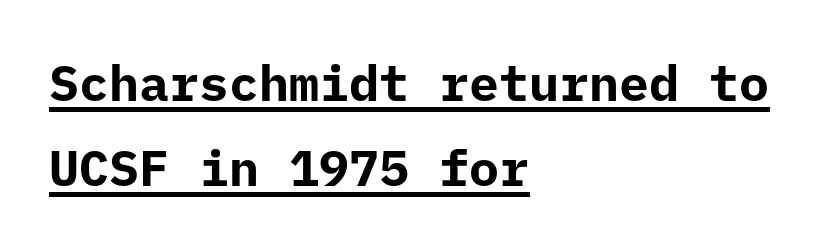
{"serif": "no", "italic": "no", "bold": "yes", "weight": "bold", "width": "normal", "stroke_contrast": "low", "x_height": "medium", "monospaced": "yes", "underline": "yes", "align": "left", "line_spacing_ratio": 1.71, "letter_spacing": "normal", "letter_spacing_em": 0.0, "glyph_px": 50}
